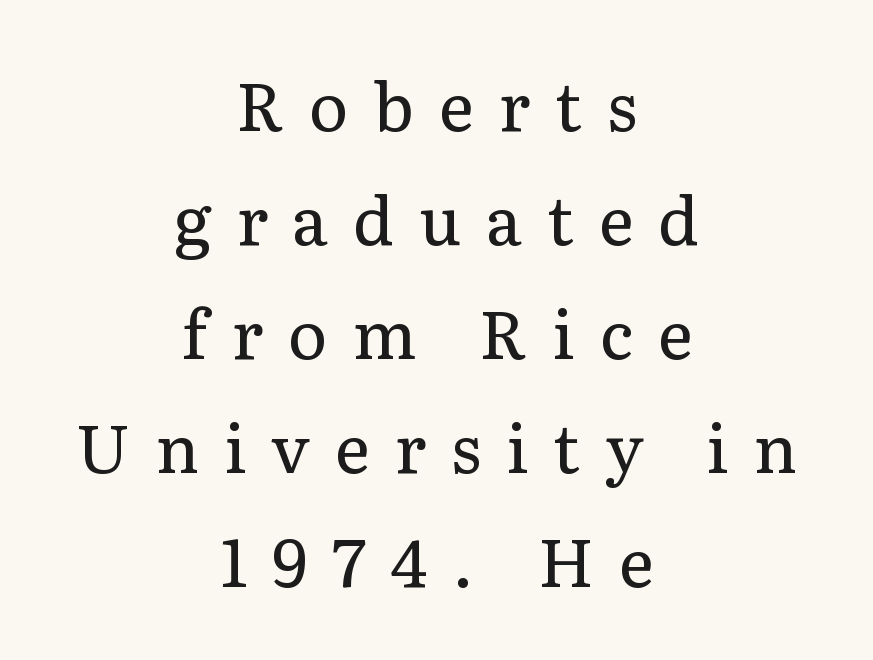
The face looks like a standard text weight, possibly lighter. If you measured baseline to baseline, you'd find a middling distance. You could not count columns in this text — the font is proportionally spaced. The lettering stays uniformly vertical, giving the passage a roman look.
